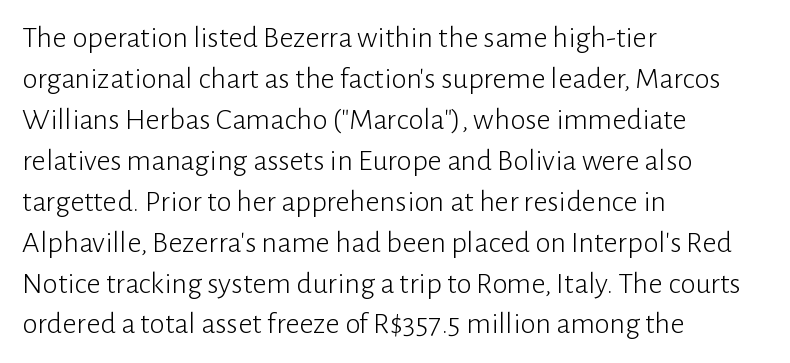
Rows of type keep a routine distance in the vertical direction. The type sits square on the baseline with zero lean. Stroke thickness stays within the range of a standard reading face or lighter. These lines are set flush left with a ragged right edge. Between one letter and the next there's only the usual sliver of space.
